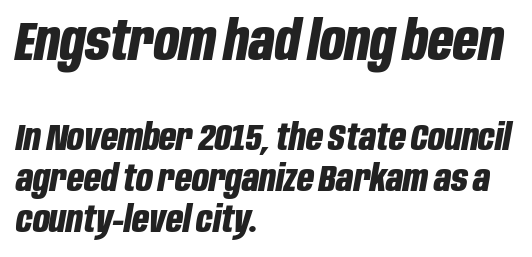
Q: Is the text bold? A: Yes.
Q: Is the text italic (slanted)? A: Yes, it leans right by about 10 degrees.
Q: Is the text underlined? A: No.
Q: How is the paragraph aligned? A: Left-aligned.
Q: Is the spacing between letters normal or unusually wide? A: Normal.
Q: Is the spacing between lines tight, normal or loose? A: Tight.
Q: Which block of text is set in a larger size, the first (top) or the second (bottom)? A: The first (top) one.
Q: Width (condensed, normal, or wide)? A: Condensed.
Q: Stroke contrast? A: Low.
Q: x-height? A: Large.
Q: Monospaced? A: No.
